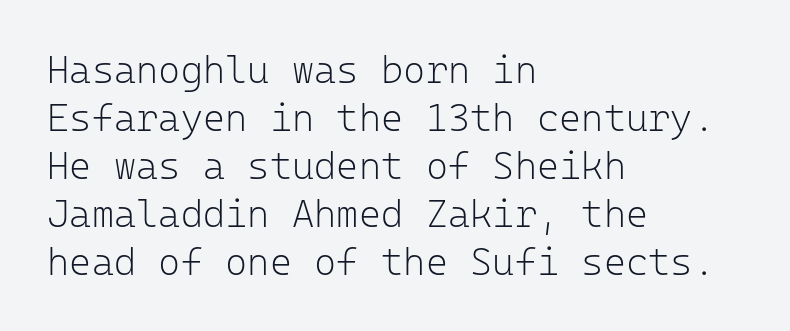
{"serif": "no", "italic": "no", "bold": "no", "weight": "light", "width": "normal", "stroke_contrast": "low", "x_height": "medium", "monospaced": "yes", "underline": "no", "align": "left", "line_spacing": "normal", "line_spacing_ratio": 1.26, "letter_spacing": "normal", "letter_spacing_em": 0.0, "glyph_px": 38}
